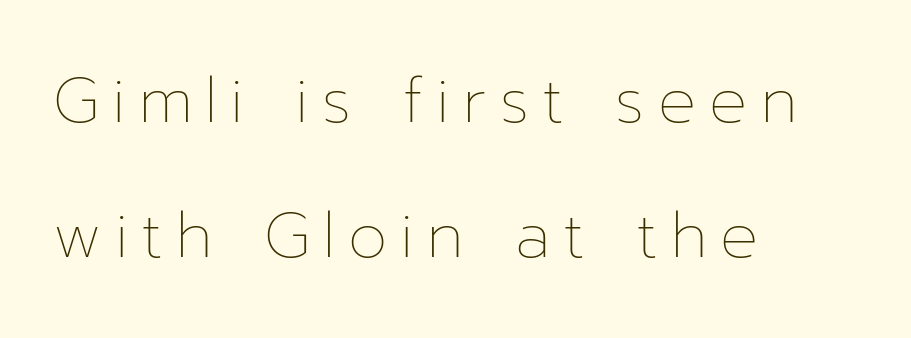
Q: Is the text bold? A: No.
Q: Is the text italic (slanted)? A: No, it is upright.
Q: Is the text underlined? A: No.
Q: How is the paragraph aligned? A: Left-aligned.
Q: Is the spacing between letters normal or unusually wide? A: Unusually wide.
Q: Is the spacing between lines tight, normal or loose? A: Loose.
Q: Width (condensed, normal, or wide)? A: Normal.
Q: Stroke contrast? A: Low.
Q: x-height? A: Medium.
Q: Monospaced? A: No.
